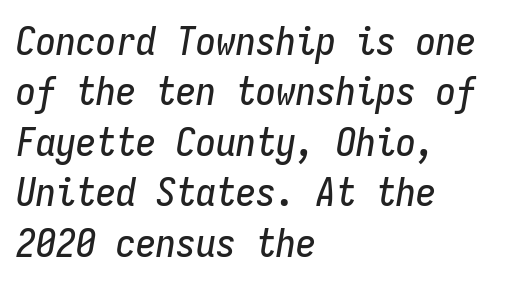
Q: Is the text italic (slanted)? A: Yes, it leans right by about 9 degrees.
Q: Is the text underlined? A: No.
Q: How is the paragraph aligned? A: Left-aligned.
Q: Is the spacing between letters normal or unusually wide? A: Normal.
Q: Is the spacing between lines tight, normal or loose? A: Normal.
Q: Width (condensed, normal, or wide)? A: Condensed.
Q: Stroke contrast? A: Low.
Q: x-height? A: Medium.
Q: Monospaced? A: Yes.
